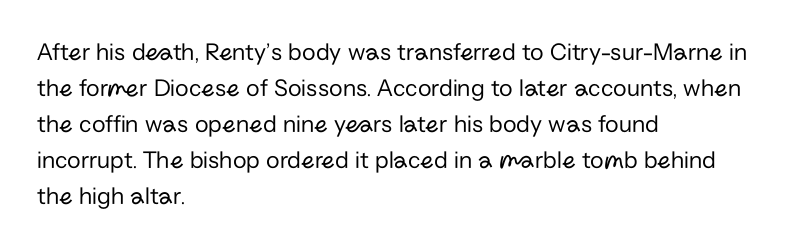
Q: Is the text bold? A: No.
Q: Is the text italic (slanted)? A: No, it is upright.
Q: Is the text underlined? A: No.
Q: How is the paragraph aligned? A: Left-aligned.
Q: Is the spacing between letters normal or unusually wide? A: Normal.
Q: Is the spacing between lines tight, normal or loose? A: Normal.
